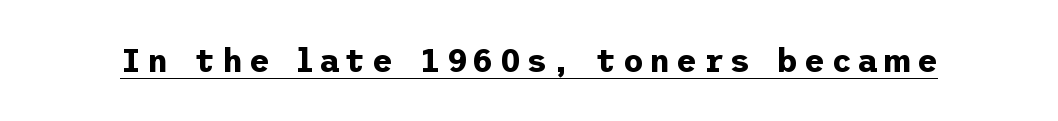
{"serif": "no", "italic": "no", "bold": "yes", "weight": "bold", "width": "normal", "stroke_contrast": "low", "x_height": "medium", "underline": "yes", "glyph_px": 32}
